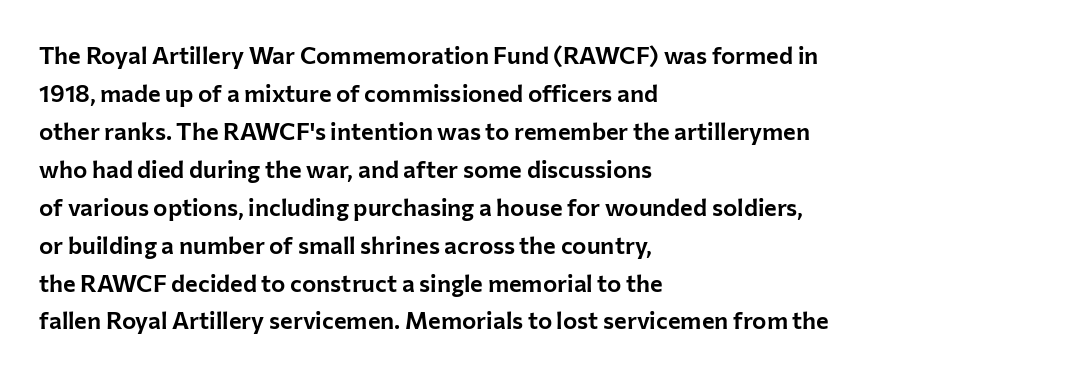
The image shows 24 px text type, upright; set left-aligned, normal line spacing (1.58x), normal letter spacing, not underlined.
